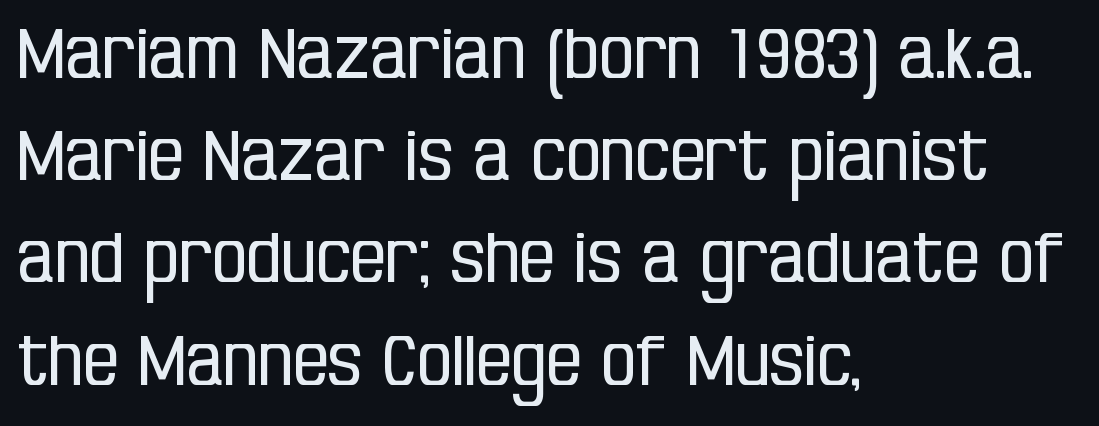
{"serif": "no", "italic": "no", "bold": "no", "weight": "regular", "width": "condensed", "stroke_contrast": "low", "x_height": "large", "monospaced": "no", "underline": "no", "align": "left", "line_spacing": "normal", "line_spacing_ratio": 1.46, "letter_spacing": "normal", "letter_spacing_em": 0.0, "glyph_px": 70}
